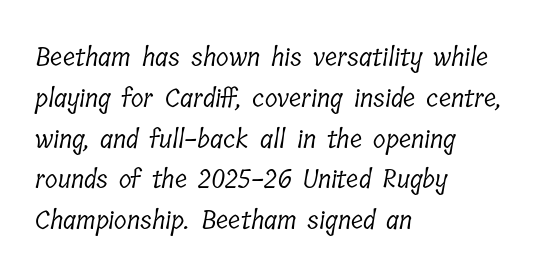
Q: Is the text bold? A: No.
Q: Is the text underlined? A: No.
Q: How is the paragraph aligned? A: Left-aligned.
Q: Is the spacing between letters normal or unusually wide? A: Normal.
Q: Is the spacing between lines tight, normal or loose? A: Normal.
